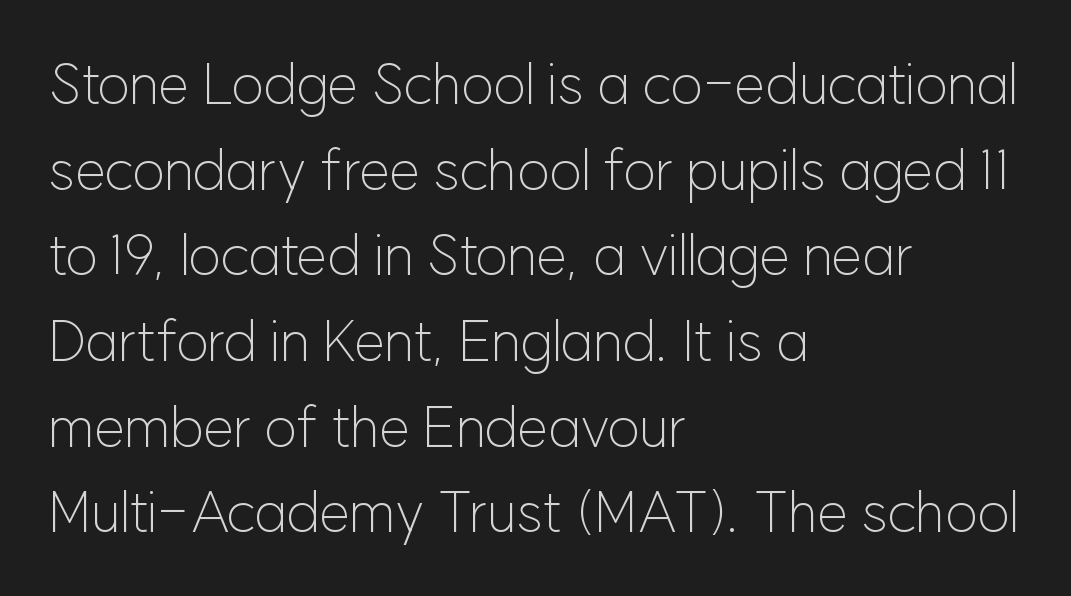
The image shows 56 px light sans-serif type, upright; set left-aligned, normal line spacing (1.53x), normal letter spacing, not underlined; low stroke contrast and a medium x-height.
